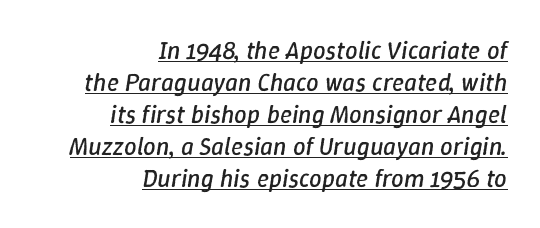
Is the block centered? No — it sits flush against the right margin. Compared with typical paragraphs, the rows here are spaced about the same. The weight would be labelled regular, book, light, or lighter still. Nobody touched the tracking dial on this one.
